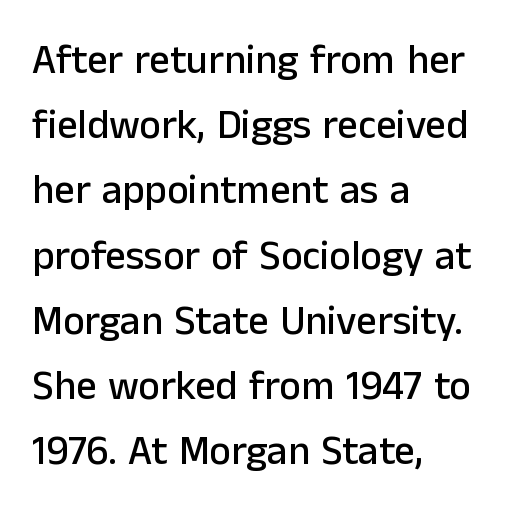
Q: Is the text italic (slanted)? A: No, it is upright.
Q: Is the typeface a serif or a sans-serif typeface? A: Sans-serif.
Q: Is the text underlined? A: No.
Q: How is the paragraph aligned? A: Left-aligned.
Q: Is the spacing between letters normal or unusually wide? A: Normal.
Q: Is the spacing between lines tight, normal or loose? A: Normal.
Q: Width (condensed, normal, or wide)? A: Normal.
Q: Stroke contrast? A: Low.
Q: x-height? A: Medium.
Q: Monospaced? A: No.
